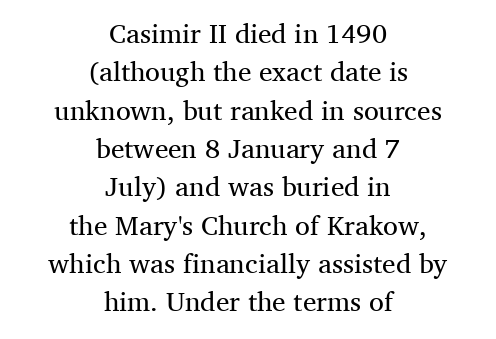
{"italic": "no", "bold": "no", "underline": "no", "align": "center", "line_spacing": "normal", "line_spacing_ratio": 1.42, "letter_spacing": "normal", "letter_spacing_em": 0.0, "glyph_px": 27}
